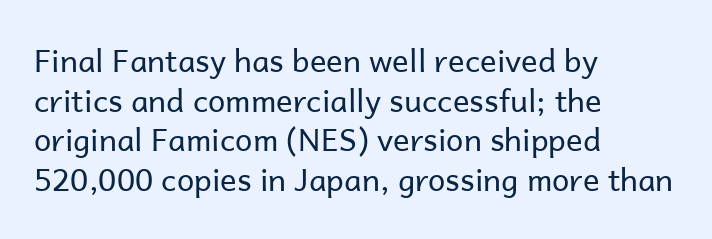
Q: Is the text bold? A: No.
Q: Is the text italic (slanted)? A: No, it is upright.
Q: Is the typeface a serif or a sans-serif typeface? A: Sans-serif.
Q: Is the text underlined? A: No.
Q: How is the paragraph aligned? A: Left-aligned.
Q: Is the spacing between letters normal or unusually wide? A: Normal.
Q: Is the spacing between lines tight, normal or loose? A: Normal.
Q: Width (condensed, normal, or wide)? A: Normal.
Q: Stroke contrast? A: Low.
Q: x-height? A: Medium.
Q: Monospaced? A: No.
